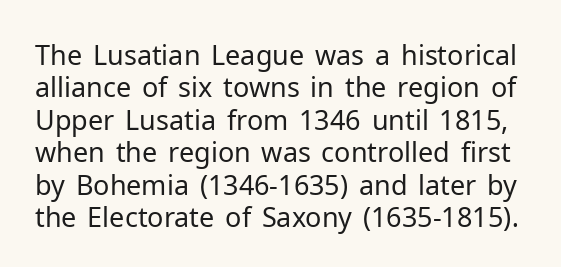
Q: Is the text bold? A: No.
Q: Is the text italic (slanted)? A: No, it is upright.
Q: Is the text underlined? A: No.
Q: Is the spacing between letters normal or unusually wide? A: Normal.
